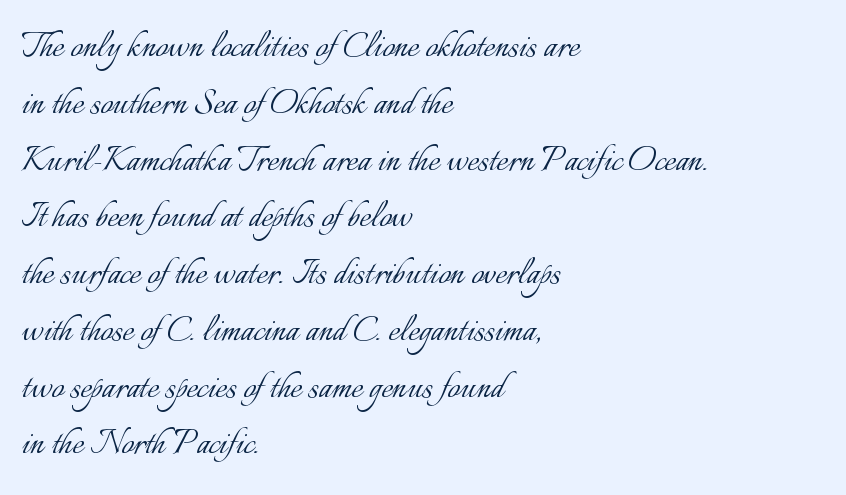
Q: Is the text bold? A: No.
Q: Is the text italic (slanted)? A: Yes.
Q: Is the text underlined? A: No.
Q: How is the paragraph aligned? A: Left-aligned.
Q: Is the spacing between letters normal or unusually wide? A: Normal.
Q: Is the spacing between lines tight, normal or loose? A: Normal.
Q: Width (condensed, normal, or wide)? A: Normal.
Q: Stroke contrast? A: Low.
Q: x-height? A: Small.
Q: Monospaced? A: No.
